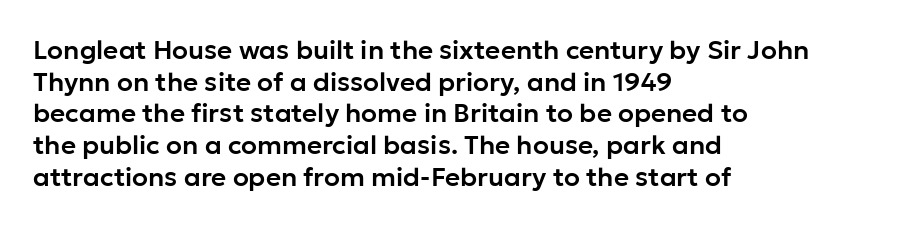
Q: Is the text italic (slanted)? A: No, it is upright.
Q: Is the text underlined? A: No.
Q: How is the paragraph aligned? A: Left-aligned.
Q: Is the spacing between letters normal or unusually wide? A: Normal.
